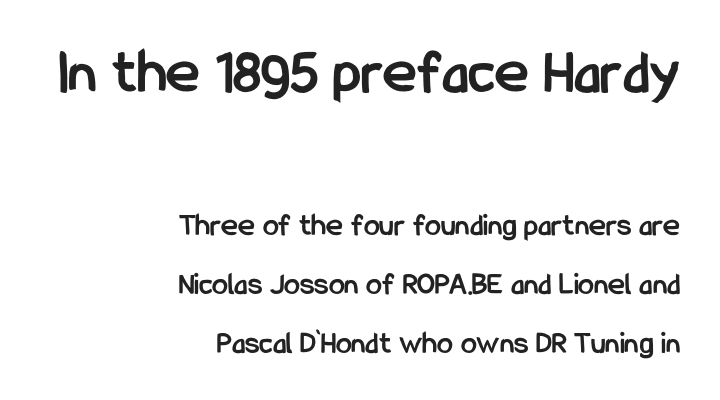
{"serif": "no", "italic": "no", "bold": "yes", "weight": "semibold", "width": "condensed", "stroke_contrast": "low", "x_height": "medium", "monospaced": "no", "underline": "no", "align": "right", "line_spacing_ratio": 1.84, "letter_spacing": "normal", "letter_spacing_em": 0.0, "larger_block": "first", "size_ratio": 2.0, "glyph_px": 64}
